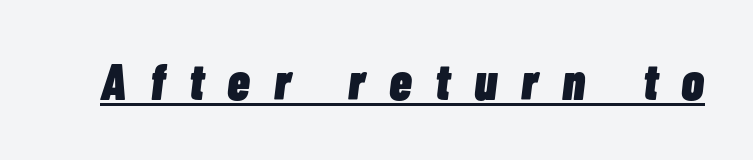
The image shows 51 px heavy, condensed type, italic (leaning right); set unusually wide letter spacing (+0.47 em), underlined; low stroke contrast and a medium x-height.
